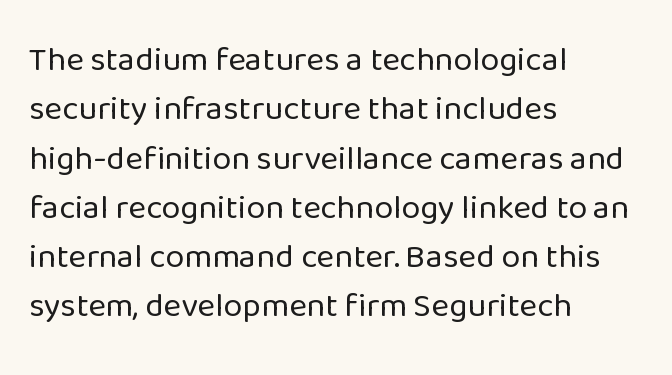
Q: Is the text bold? A: No.
Q: Is the text italic (slanted)? A: No, it is upright.
Q: Is the typeface a serif or a sans-serif typeface? A: Sans-serif.
Q: Is the text underlined? A: No.
Q: How is the paragraph aligned? A: Left-aligned.
Q: Is the spacing between letters normal or unusually wide? A: Normal.
Q: Is the spacing between lines tight, normal or loose? A: Normal.
Q: Width (condensed, normal, or wide)? A: Normal.
Q: Stroke contrast? A: Low.
Q: x-height? A: Medium.
Q: Monospaced? A: No.
